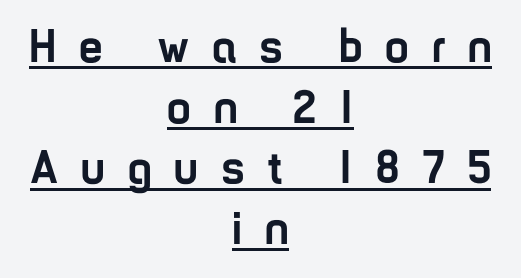
Pretty heavy lettering here — definitely bold. Like a heading marked for emphasis, these lines bear an underscore. You can tell it's not italic because the verticals are truly vertical. A sans-serif font was chosen for this passage.
